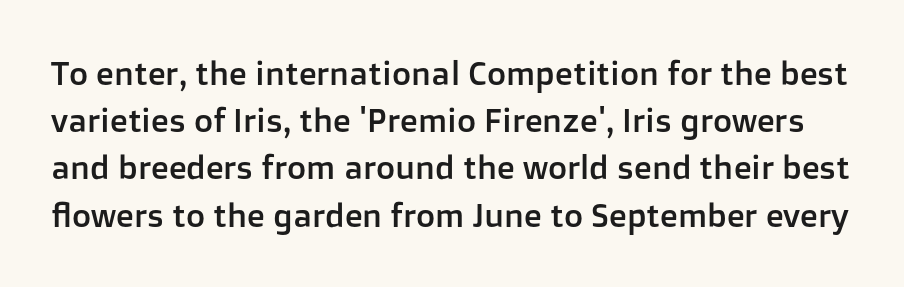
The image shows 33 px sans-serif type, upright; set normal line spacing (1.43x), normal letter spacing, not underlined; low stroke contrast and a medium x-height.
